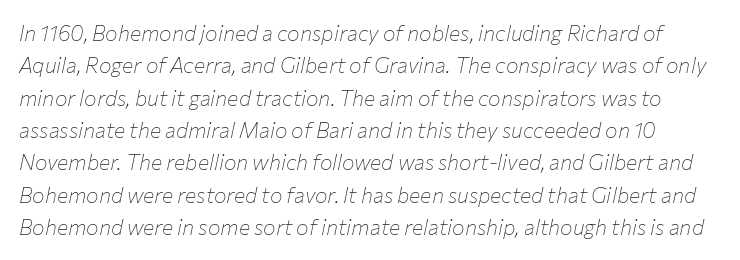
{"italic": "yes", "lean": "right", "slant_degrees": 12, "bold": "no", "underline": "no", "line_spacing": "normal", "line_spacing_ratio": 1.54, "letter_spacing": "normal", "letter_spacing_em": 0.0, "glyph_px": 21}
